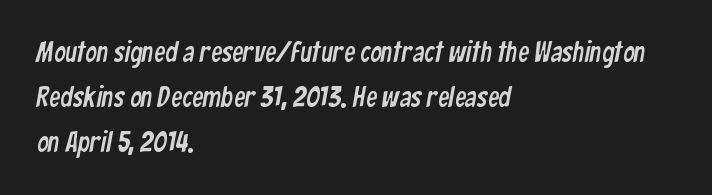
Letterform terminals end flat and unadorned throughout the passage. Standard letterfit; no display-style spreading of the glyphs. How would I describe the line gaps? Plain and ordinary. You could not count columns in this text — the font is proportionally spaced. No word sits above an underline. Each line starts at the same left margin while the right side varies.
